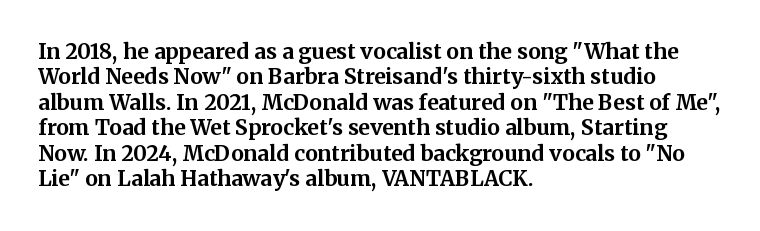
{"italic": "no", "bold": "yes", "underline": "no", "align": "left", "line_spacing_ratio": 1.21, "letter_spacing": "normal", "letter_spacing_em": 0.0, "glyph_px": 21}
